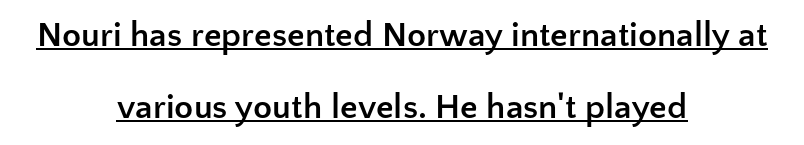
{"serif": "no", "italic": "no", "bold": "yes", "weight": "semibold", "width": "normal", "stroke_contrast": "low", "x_height": "medium", "monospaced": "no", "underline": "yes", "align": "center", "line_spacing": "loose", "line_spacing_ratio": 2.07, "letter_spacing": "normal", "letter_spacing_em": 0.0, "glyph_px": 35}
